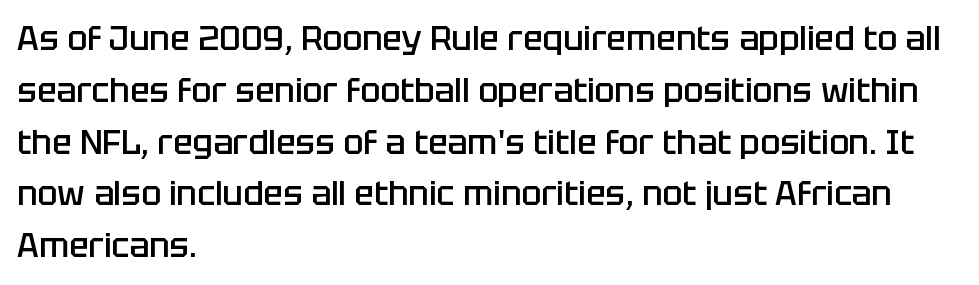
The passage is arranged the way most books set body copy — flush left. Heft: intermediate — a semibold. The typography opts for an upright posture over an oblique one. These lines are composed in type without serifs. Underline: absent.
